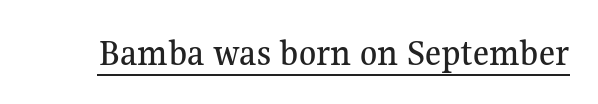
The specimen includes a rule beneath the text block's lines. The lettering stays uniformly vertical, giving the passage a roman look. This sample uses a serif face. The rendering keeps characters at their native spacing.
